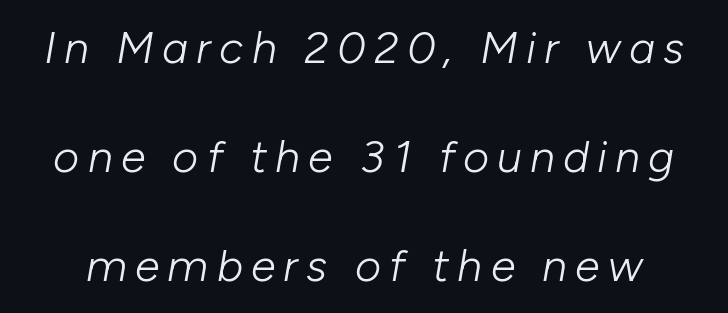
Q: Is the text bold? A: No.
Q: Is the text italic (slanted)? A: Yes, it leans right by about 10 degrees.
Q: Is the text underlined? A: No.
Q: Is the spacing between lines tight, normal or loose? A: Loose.
Q: Width (condensed, normal, or wide)? A: Normal.
Q: Stroke contrast? A: Low.
Q: x-height? A: Medium.
Q: Monospaced? A: No.
